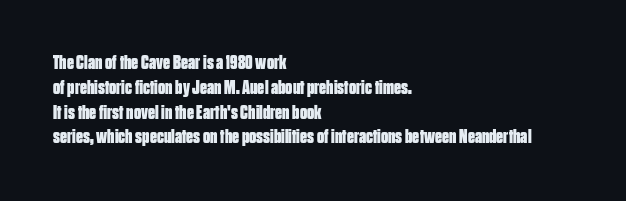
Q: Is the text bold? A: Yes.
Q: Is the text italic (slanted)? A: No, it is upright.
Q: Is the text underlined? A: No.
Q: How is the paragraph aligned? A: Left-aligned.
Q: Is the spacing between letters normal or unusually wide? A: Normal.
